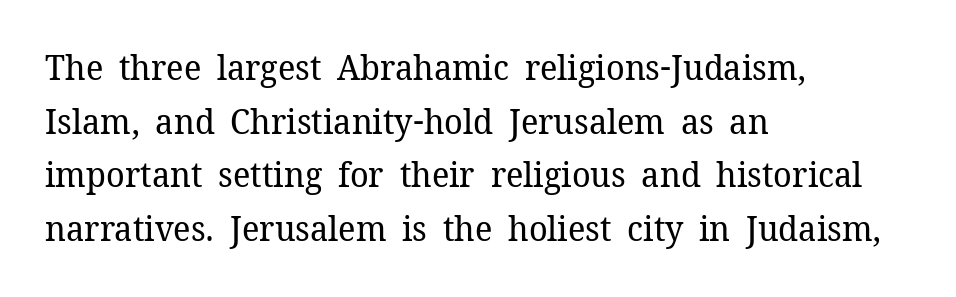
These lines keep a tight, regular rhythm from letter to letter. Designer's note — italics off, roman on. Looks like regular typesetting: each glyph gets only the width it needs. The paragraph has a hard left edge and a soft right edge. Nobody drew a line under any word here.
